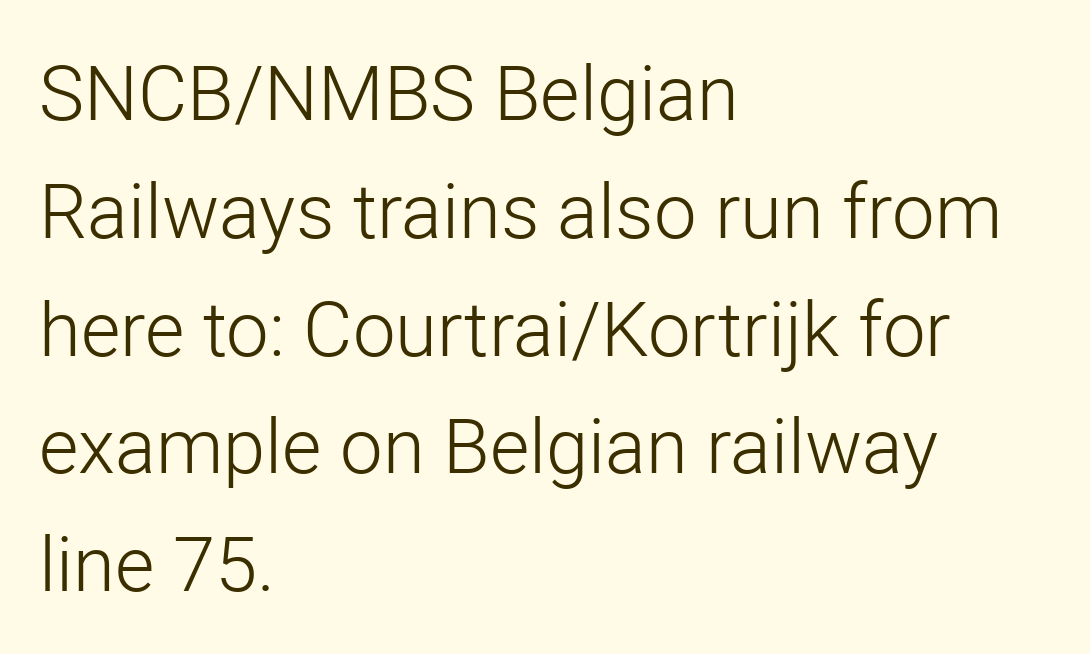
{"serif": "no", "italic": "no", "bold": "no", "weight": "light", "width": "normal", "stroke_contrast": "low", "x_height": "medium", "monospaced": "no", "underline": "no", "align": "left", "line_spacing": "normal", "line_spacing_ratio": 1.55, "letter_spacing": "normal", "letter_spacing_em": 0.0, "glyph_px": 76}
